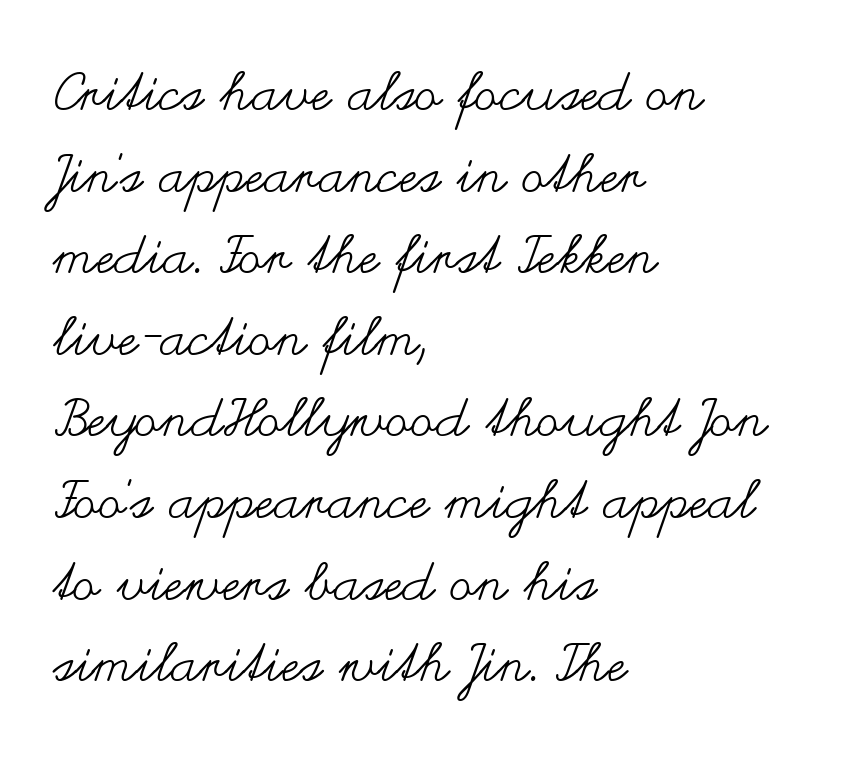
{"bold": "no", "weight": "regular", "width": "wide", "stroke_contrast": "medium", "x_height": "small", "monospaced": "no", "underline": "no", "align": "left", "line_spacing": "normal", "line_spacing_ratio": 1.54, "letter_spacing": "normal", "letter_spacing_em": 0.0, "glyph_px": 53}
